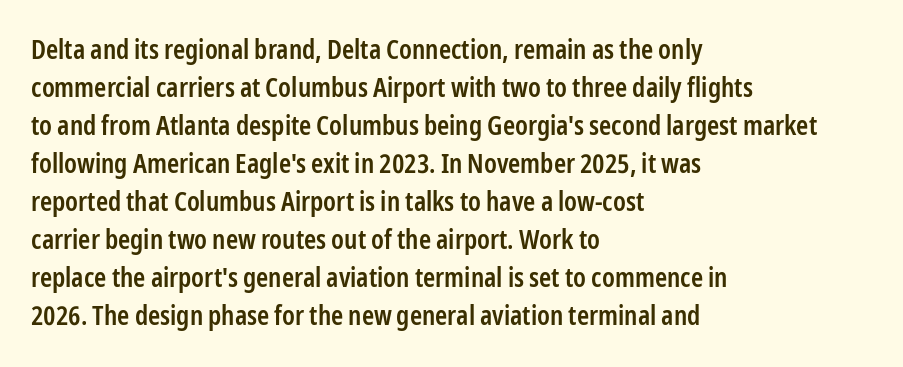
Q: Is the text bold? A: Semi-bold.
Q: Is the text italic (slanted)? A: No, it is upright.
Q: Is the text underlined? A: No.
Q: How is the paragraph aligned? A: Left-aligned.
Q: Is the spacing between letters normal or unusually wide? A: Normal.
Q: Is the spacing between lines tight, normal or loose? A: Normal.
